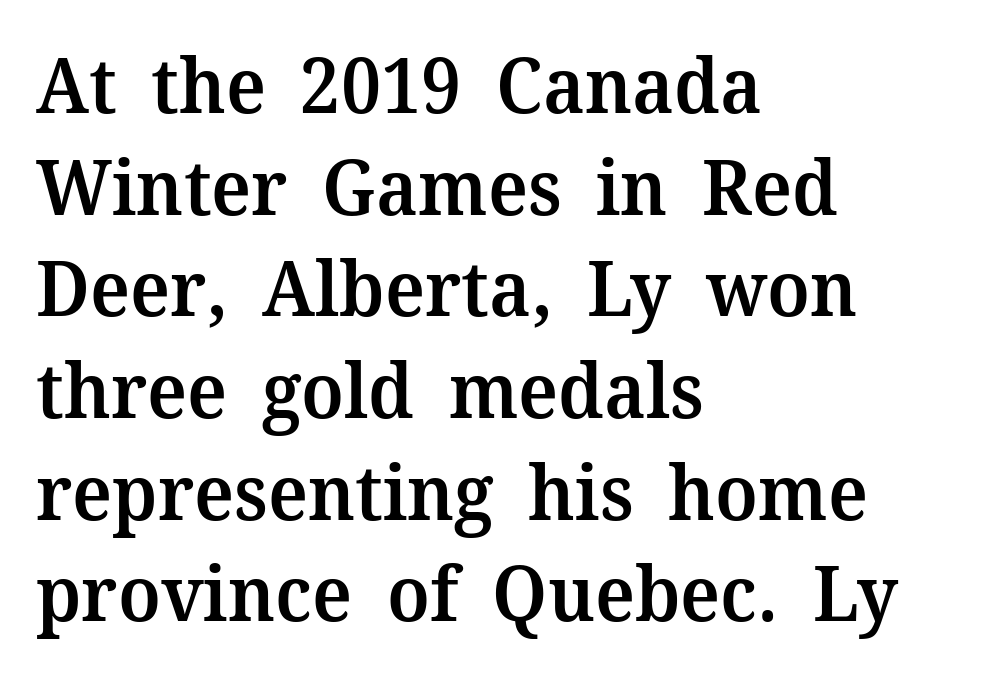
Q: Is the text bold? A: Semi-bold.
Q: Is the text italic (slanted)? A: No, it is upright.
Q: Is the typeface a serif or a sans-serif typeface? A: Serif.
Q: Is the text underlined? A: No.
Q: How is the paragraph aligned? A: Left-aligned.
Q: Is the spacing between letters normal or unusually wide? A: Normal.
Q: Is the spacing between lines tight, normal or loose? A: Normal.
Q: Width (condensed, normal, or wide)? A: Normal.
Q: Stroke contrast? A: Medium.
Q: x-height? A: Medium.
Q: Monospaced? A: No.
